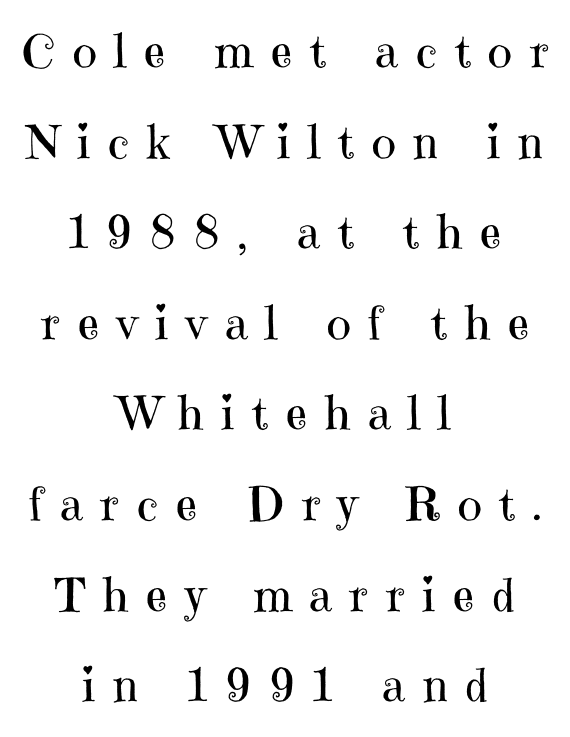
Q: Is the text bold? A: No.
Q: Is the text italic (slanted)? A: No, it is upright.
Q: Is the typeface a serif or a sans-serif typeface? A: Serif.
Q: Is the text underlined? A: No.
Q: How is the paragraph aligned? A: Centered.
Q: Is the spacing between letters normal or unusually wide? A: Unusually wide.
Q: Is the spacing between lines tight, normal or loose? A: Loose.
Q: Width (condensed, normal, or wide)? A: Normal.
Q: Stroke contrast? A: High.
Q: x-height? A: Medium.
Q: Monospaced? A: No.
